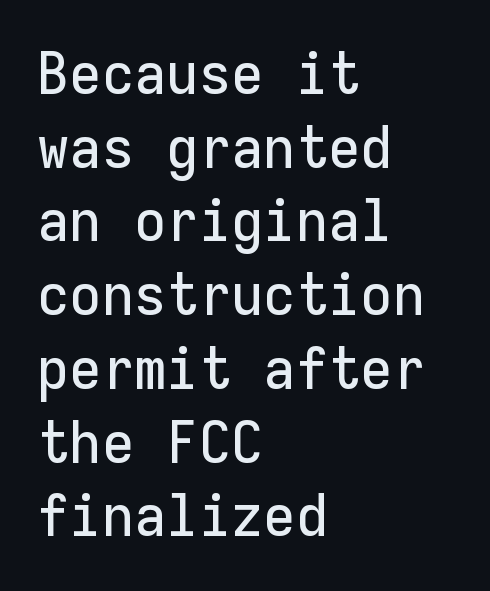
The image shows 59 px sans-serif type, upright, monospaced; set left-aligned, normal line spacing (1.25x), normal letter spacing, not underlined; low stroke contrast and a medium x-height.
